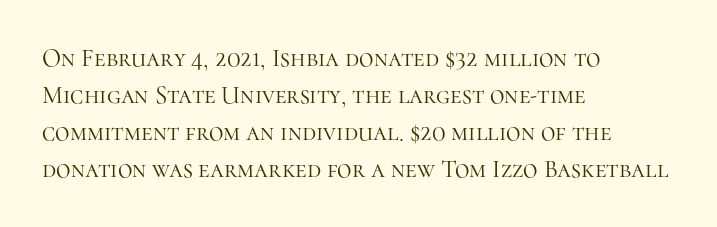
The image shows 25 px text type, upright; set left-aligned, normal line spacing (1.48x), normal letter spacing, not underlined.
